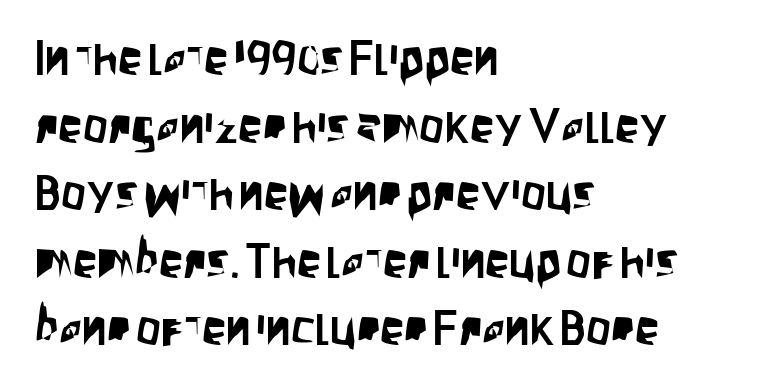
{"serif": "no", "italic": "no", "width": "condensed", "stroke_contrast": "low", "x_height": "large", "monospaced": "no", "underline": "no", "align": "left", "line_spacing": "normal", "line_spacing_ratio": 1.38, "letter_spacing": "normal", "letter_spacing_em": 0.0, "glyph_px": 49}
